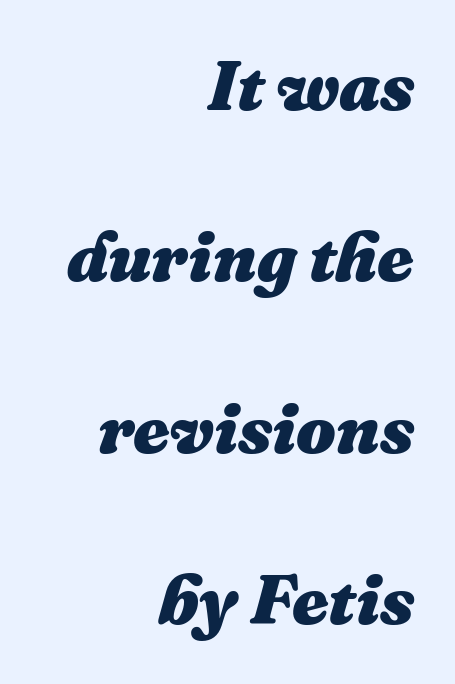
The image shows 70 px heavy type, italic (leaning right); set right-aligned, loose line spacing (2.45x), normal letter spacing, not underlined; medium stroke contrast and a medium x-height.
